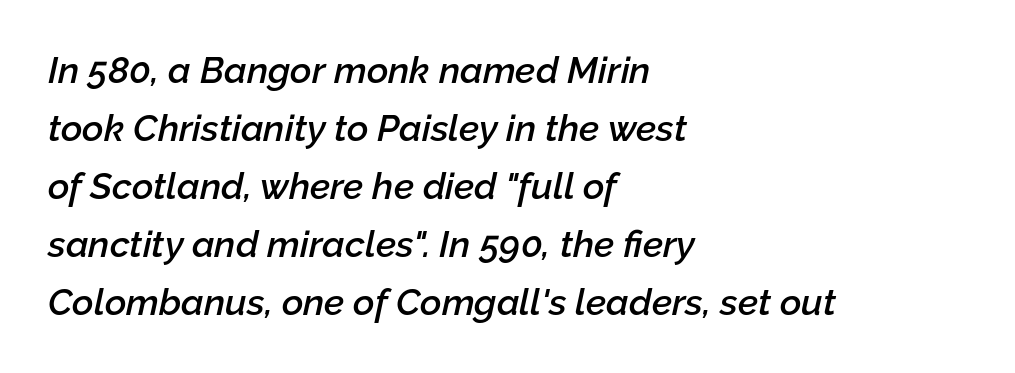
{"italic": "yes", "lean": "right", "slant_degrees": 12, "bold": "semi", "weight": "semibold", "width": "normal", "stroke_contrast": "low", "x_height": "medium", "monospaced": "no", "underline": "no", "align": "left", "line_spacing": "normal", "line_spacing_ratio": 1.57, "letter_spacing": "normal", "letter_spacing_em": 0.0, "glyph_px": 37}
